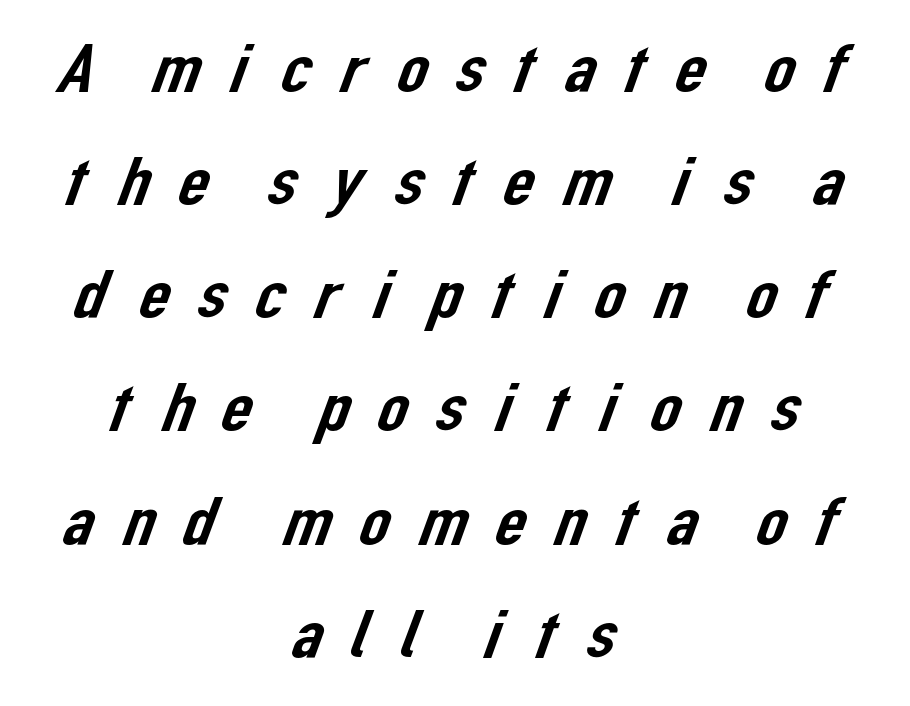
The typeface chosen for these lines omits serifs. The letters advance in unequal steps, a hallmark of proportional type. The letterforms stand isolated, each surrounded by extra space. Typeset on center — no edge is straight. Descenders hang freely into open space.
